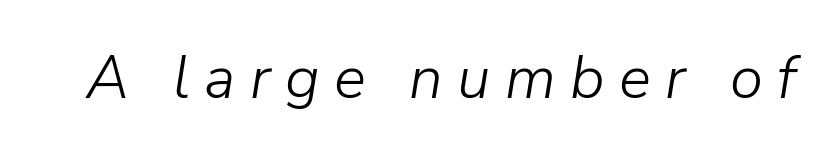
{"italic": "yes", "lean": "right", "slant_degrees": 9, "bold": "no", "weight": "light", "width": "normal", "stroke_contrast": "low", "x_height": "medium", "monospaced": "no", "underline": "no", "letter_spacing": "wide", "letter_spacing_em": 0.24, "glyph_px": 60}
